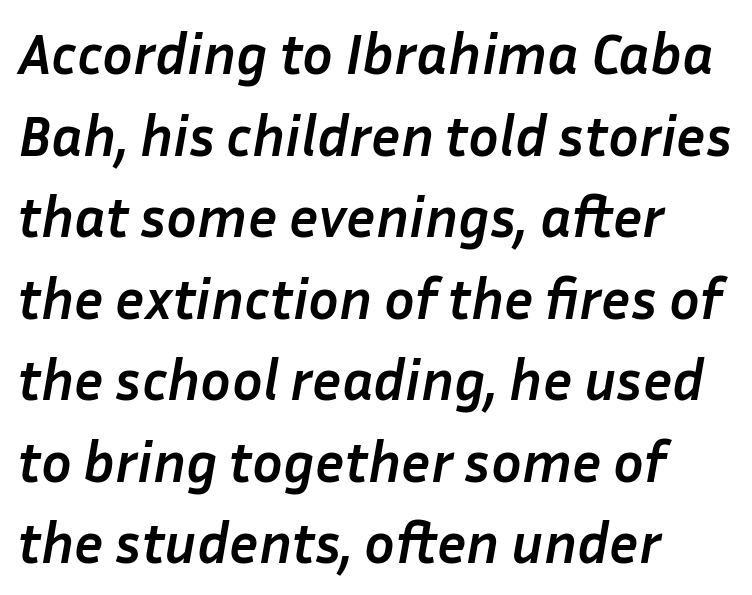
The image shows 57 px semibold type, italic (leaning right); set left-aligned, normal line spacing (1.43x), normal letter spacing, not underlined; low stroke contrast and a medium x-height.
